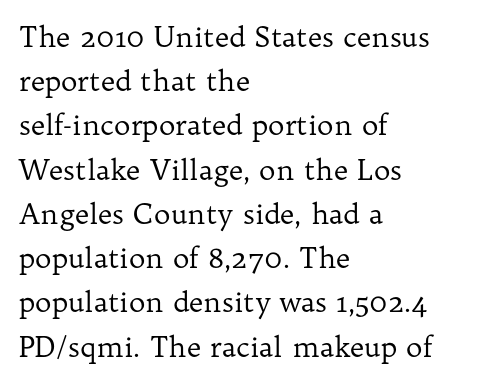
The image shows 28 px regular-weight serif type, upright; set left-aligned, normal line spacing (1.58x), normal letter spacing, not underlined; low stroke contrast and a medium x-height.
